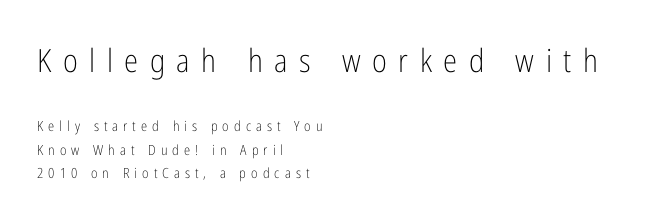
Honestly, there is no underline to notice here at all. Regular leading. Heaviness? Minimal to ordinary, like unemphasized prose. This sample has the flowing, uneven cadence of proportional lettering. Visually, the top section dominates because its glyphs are scaled up. It's the straight-up-and-down kind of type.
